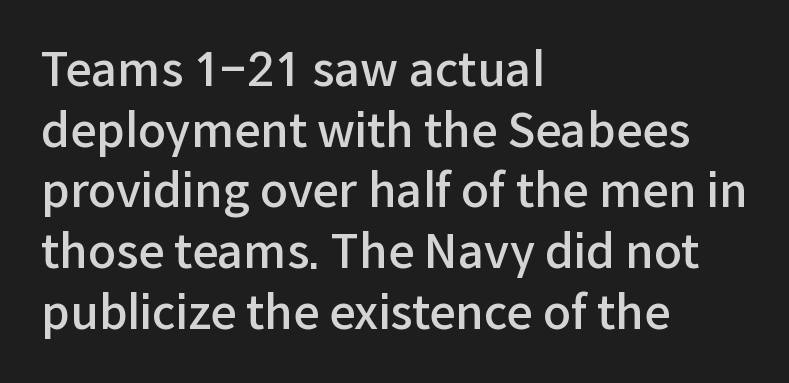
Every letter is mildly thick-stroked: semibold rather than bold. Tall strokes in this sample are plumb rather than angled. These lines are composed in type without serifs. Typeset ragged right — the left edge is the straight one. The horizontal fit of the characters is conventional and even. The space between consecutive lines is moderate.
